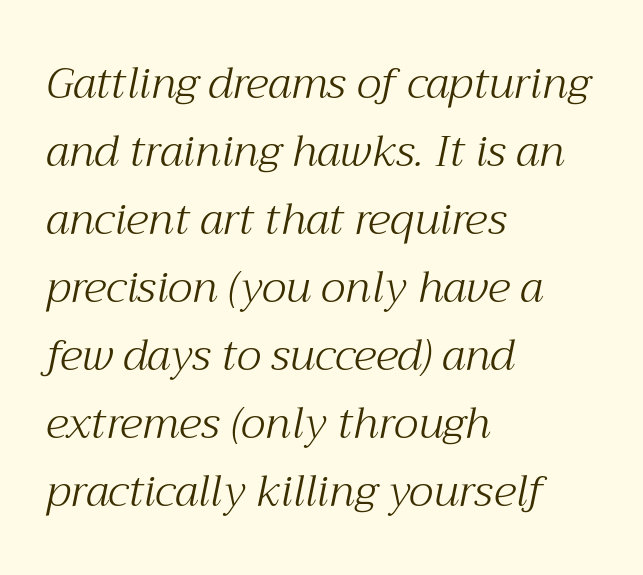
{"serif": "yes", "italic": "yes", "lean": "right", "slant_degrees": 12, "bold": "no", "weight": "light", "width": "normal", "stroke_contrast": "medium", "x_height": "medium", "monospaced": "no", "underline": "no", "align": "left", "line_spacing": "normal", "line_spacing_ratio": 1.58, "letter_spacing": "normal", "letter_spacing_em": 0.0, "glyph_px": 43}
